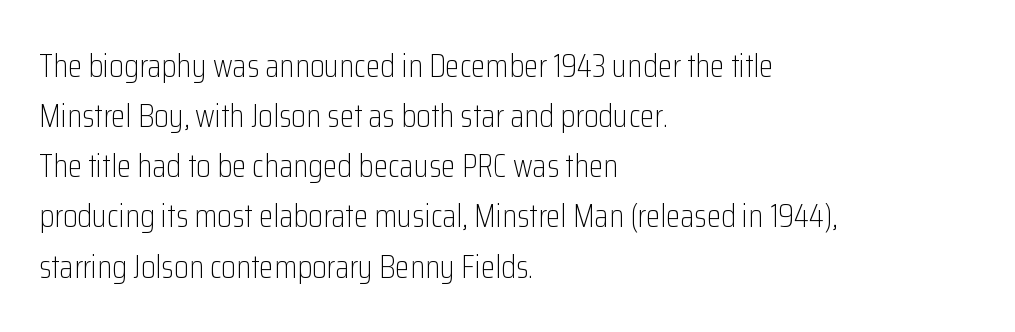
The image shows 33 px light, condensed sans-serif type, upright; set left-aligned, normal line spacing (1.52x), normal letter spacing, not underlined; low stroke contrast and a medium x-height.
